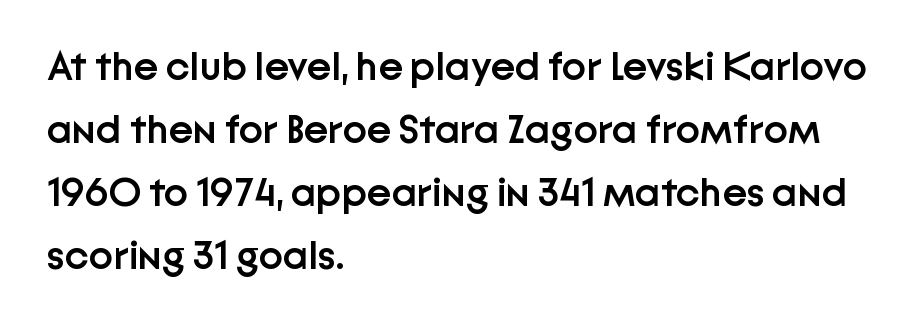
{"serif": "no", "italic": "no", "bold": "semi", "weight": "semibold", "width": "normal", "stroke_contrast": "low", "x_height": "medium", "monospaced": "no", "underline": "no", "align": "left", "line_spacing": "normal", "line_spacing_ratio": 1.54, "letter_spacing": "normal", "letter_spacing_em": 0.0, "glyph_px": 41}
